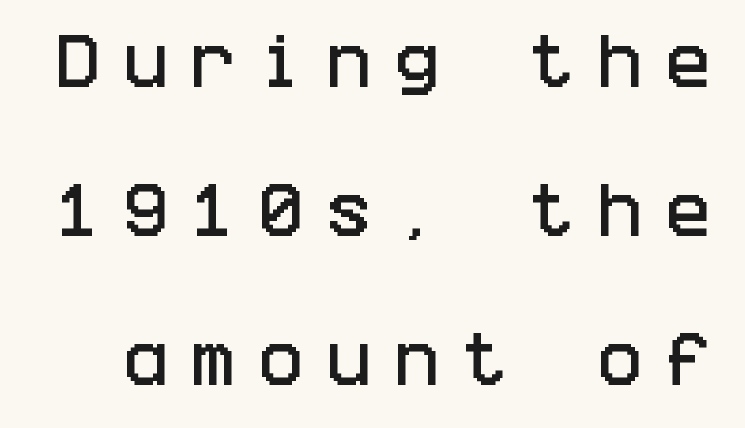
{"serif": "no", "italic": "no", "width": "condensed", "stroke_contrast": "low", "x_height": "large", "underline": "no", "line_spacing": "loose", "line_spacing_ratio": 2.48, "letter_spacing": "wide", "letter_spacing_em": 0.38, "glyph_px": 60}
